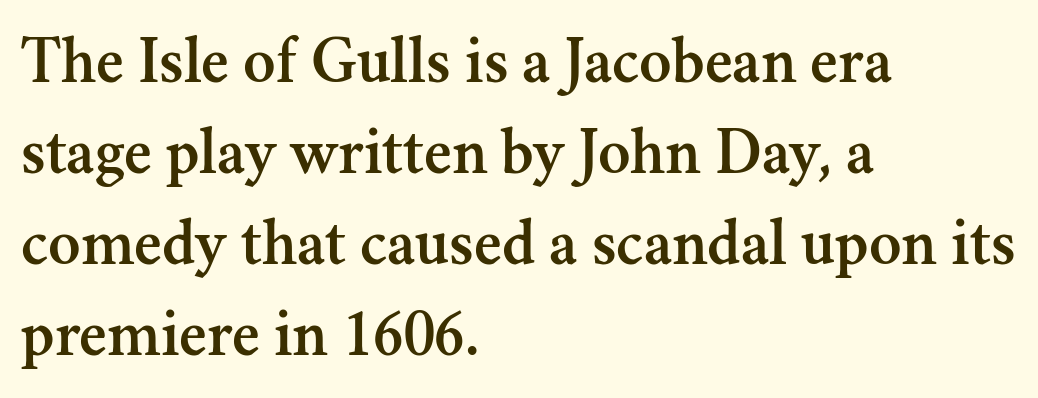
The block of text has a typical density, with ordinary space between rows. You could call the tracking neutral — neither tight nor loose. Is this a fixed-width face? No — the glyphs have proportional, varying widths. This rendering employs a face with finishing strokes, i.e., a serif. The glyphs are unaccompanied by any horizontal stroke below them. Designer's note — italics off, roman on.
